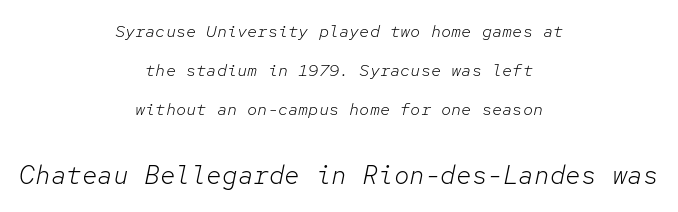
Q: Is the text bold? A: No.
Q: Is the text italic (slanted)? A: Yes, it leans right by about 12 degrees.
Q: Is the text underlined? A: No.
Q: How is the paragraph aligned? A: Centered.
Q: Is the spacing between letters normal or unusually wide? A: Normal.
Q: Is the spacing between lines tight, normal or loose? A: Loose.
Q: Which block of text is set in a larger size, the first (top) or the second (bottom)? A: The second (bottom) one.
